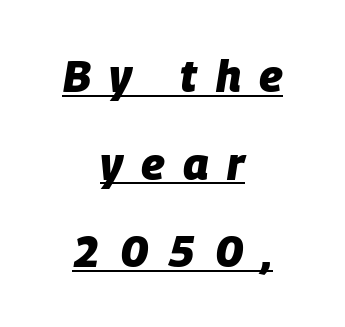
Q: Is the text bold? A: Yes.
Q: Is the text italic (slanted)? A: Yes, it leans right by about 9 degrees.
Q: Is the text underlined? A: Yes.
Q: How is the paragraph aligned? A: Centered.
Q: Is the spacing between letters normal or unusually wide? A: Unusually wide.
Q: Is the spacing between lines tight, normal or loose? A: Loose.
Q: Width (condensed, normal, or wide)? A: Normal.
Q: Stroke contrast? A: Low.
Q: x-height? A: Large.
Q: Monospaced? A: No.
